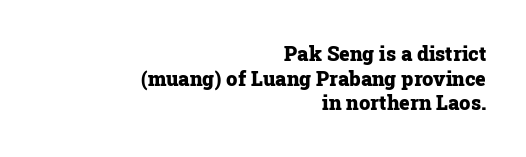
Q: Is the text bold? A: Yes.
Q: Is the text italic (slanted)? A: No, it is upright.
Q: Is the text underlined? A: No.
Q: How is the paragraph aligned? A: Right-aligned.
Q: Is the spacing between letters normal or unusually wide? A: Normal.
